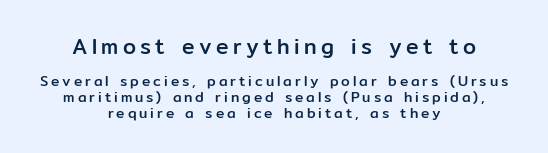
{"italic": "no", "underline": "no", "align": "center", "line_spacing": "tight", "line_spacing_ratio": 1.12, "letter_spacing": "wide", "letter_spacing_em": 0.21, "larger_block": "first", "size_ratio": 1.5, "glyph_px": 21}
